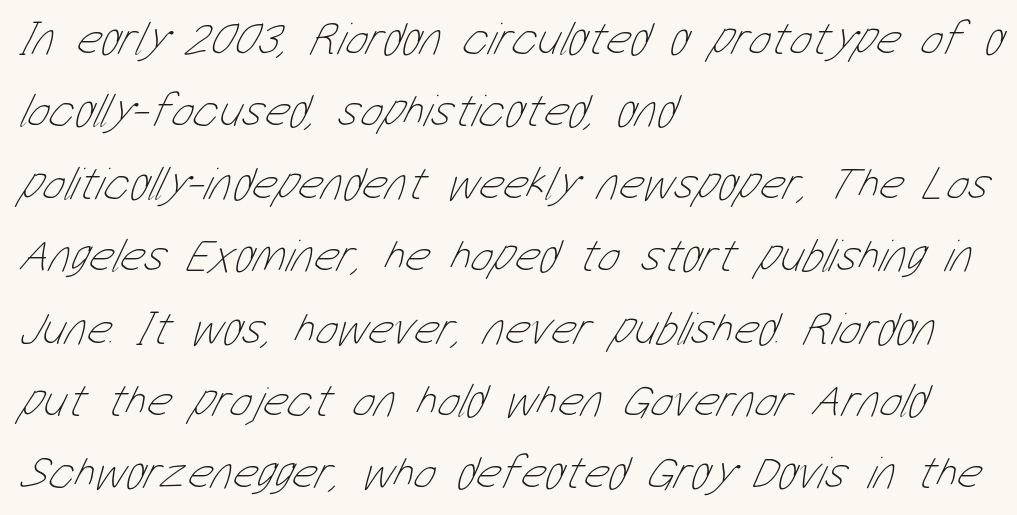
The letters advance in unequal steps, a hallmark of proportional type. The weight tops out at a normal text grade. The string is rendered with underlining switched off. Horizontally, the lines are justified to the leading edge only.
